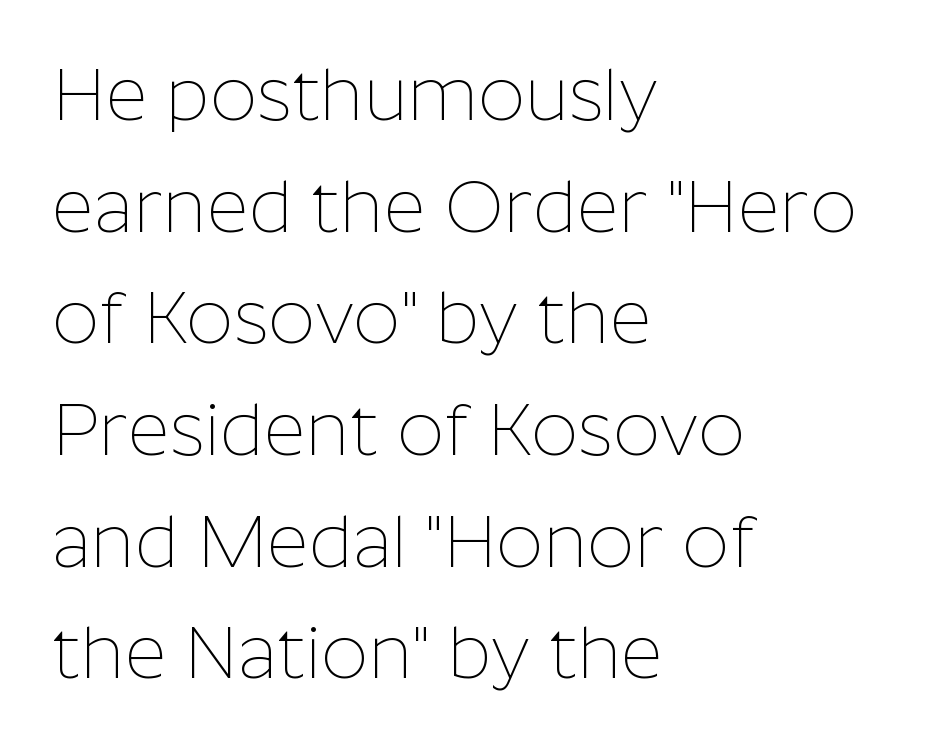
One glance says typical: line gaps are just what's usual. Rendered with straight, roman letterforms. Looks like regular typesetting: each glyph gets only the width it needs. What stands out about the letter spacing? Nothing — it is the standard amount.
